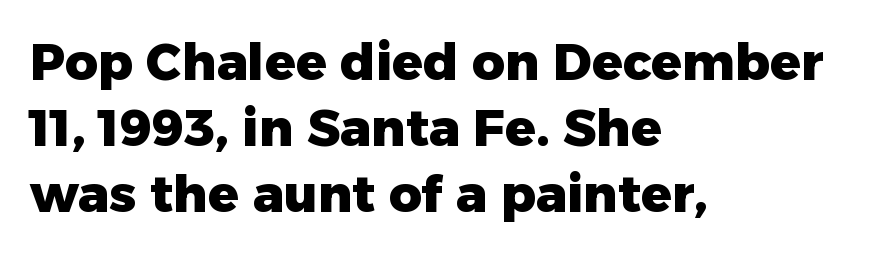
The image shows 51 px heavy sans-serif type, upright; set left-aligned, normal line spacing (1.29x), normal letter spacing, not underlined; low stroke contrast and a medium x-height.
